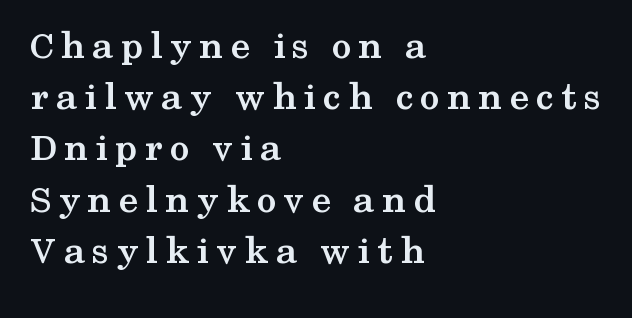
Q: Is the text bold? A: Yes.
Q: Is the text italic (slanted)? A: No, it is upright.
Q: Is the typeface a serif or a sans-serif typeface? A: Serif.
Q: Is the text underlined? A: No.
Q: How is the paragraph aligned? A: Left-aligned.
Q: Is the spacing between lines tight, normal or loose? A: Normal.
Q: Width (condensed, normal, or wide)? A: Wide.
Q: Stroke contrast? A: Medium.
Q: x-height? A: Medium.
Q: Monospaced? A: No.
